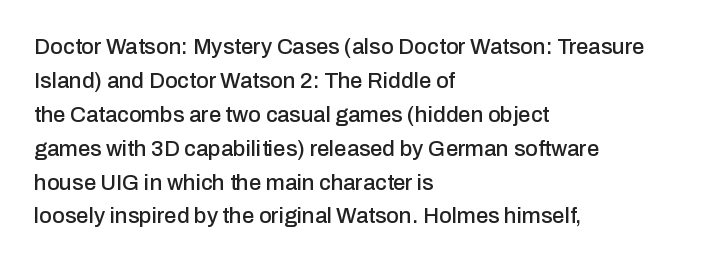
Inter-character spacing is left at the font's built-in metrics. A bare baseline throughout the passage. The typography opts for an upright posture over an oblique one. Casual observation: everything's shoved over to the left.
